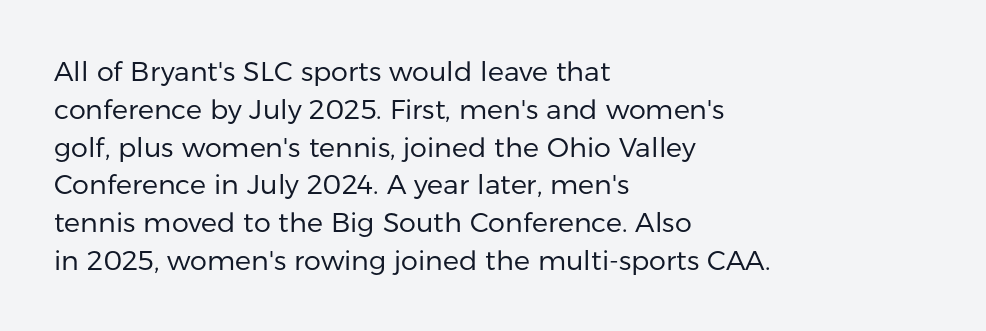
The image shows 27 px text type, upright; set left-aligned, normal line spacing (1.4x), normal letter spacing, not underlined.
